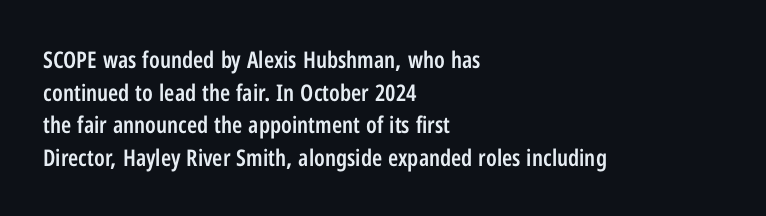
{"italic": "no", "bold": "semi", "underline": "no", "align": "left", "line_spacing": "normal", "line_spacing_ratio": 1.42, "letter_spacing": "normal", "letter_spacing_em": 0.0, "glyph_px": 23}
